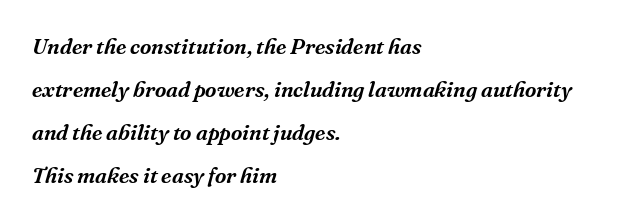
Q: Is the text italic (slanted)? A: Yes, it leans right by about 16 degrees.
Q: Is the text underlined? A: No.
Q: How is the paragraph aligned? A: Left-aligned.
Q: Is the spacing between letters normal or unusually wide? A: Normal.
Q: Is the spacing between lines tight, normal or loose? A: Loose.
